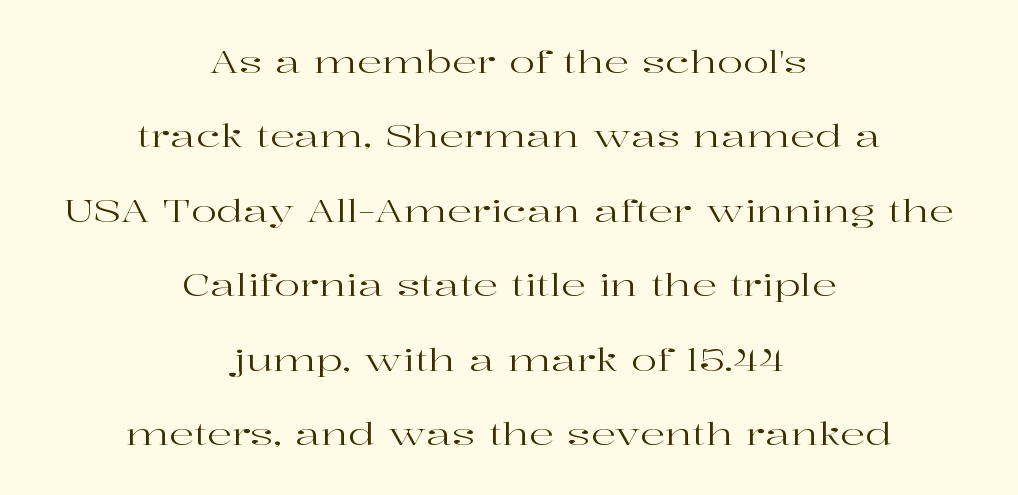
Q: Is the text bold? A: No.
Q: Is the text italic (slanted)? A: No, it is upright.
Q: Is the typeface a serif or a sans-serif typeface? A: Serif.
Q: Is the text underlined? A: No.
Q: How is the paragraph aligned? A: Centered.
Q: Is the spacing between letters normal or unusually wide? A: Normal.
Q: Is the spacing between lines tight, normal or loose? A: Loose.
Q: Width (condensed, normal, or wide)? A: Wide.
Q: Stroke contrast? A: High.
Q: x-height? A: Medium.
Q: Monospaced? A: No.
